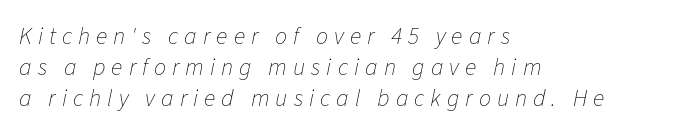
{"italic": "yes", "lean": "right", "slant_degrees": 11, "bold": "no", "underline": "no", "align": "left", "line_spacing": "normal", "line_spacing_ratio": 1.29, "letter_spacing": "wide", "letter_spacing_em": 0.25, "glyph_px": 24}
